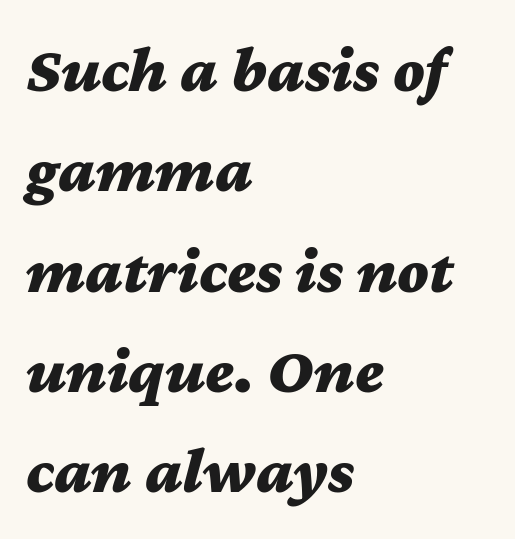
The image shows 66 px bold, wide type, italic (leaning right); set left-aligned, normal line spacing (1.52x), normal letter spacing, not underlined; medium stroke contrast and a medium x-height.
